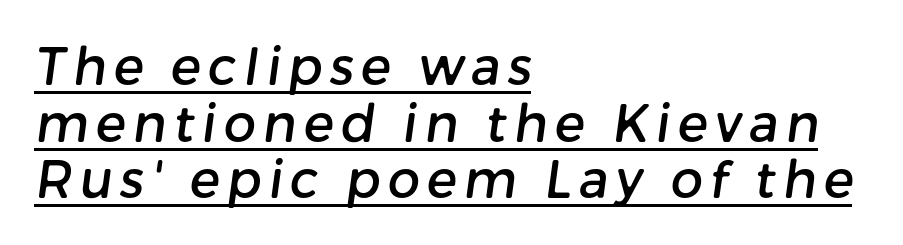
The image shows 51 px sans-serif type; set left-aligned, tight line spacing (1.11x), underlined; low stroke contrast and a medium x-height.
